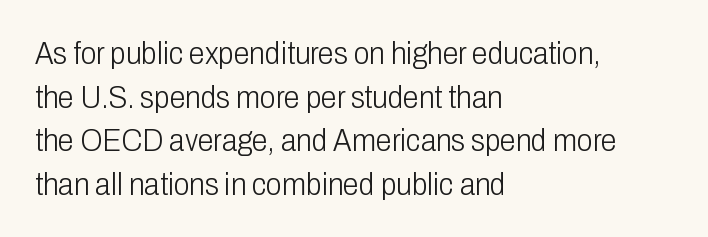
{"serif": "no", "italic": "no", "bold": "no", "weight": "light", "width": "condensed", "stroke_contrast": "low", "x_height": "medium", "monospaced": "no", "underline": "no", "align": "left", "line_spacing": "normal", "line_spacing_ratio": 1.36, "letter_spacing": "normal", "letter_spacing_em": 0.0, "glyph_px": 32}
